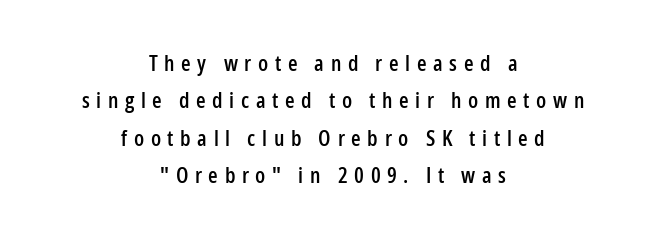
{"italic": "no", "underline": "no", "align": "center", "line_spacing": "normal", "line_spacing_ratio": 1.7, "letter_spacing": "wide", "letter_spacing_em": 0.3, "glyph_px": 22}
